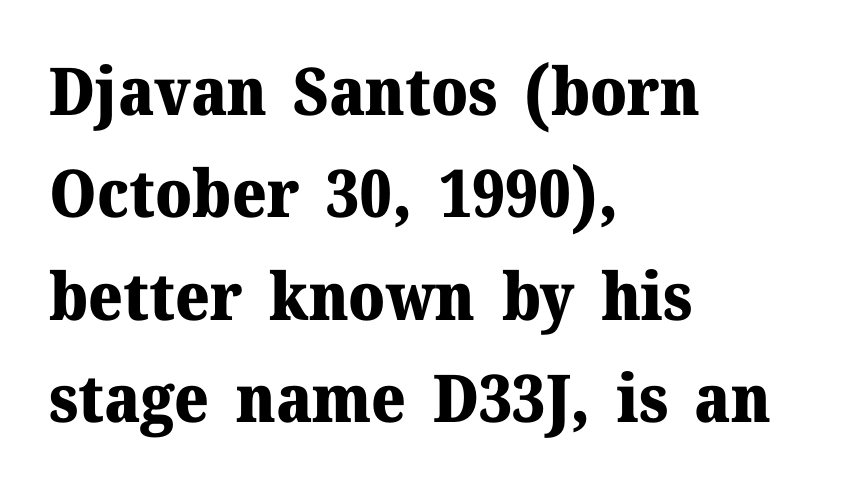
{"serif": "yes", "italic": "no", "bold": "yes", "weight": "heavy", "width": "normal", "stroke_contrast": "medium", "x_height": "medium", "monospaced": "no", "underline": "no", "align": "left", "line_spacing": "normal", "line_spacing_ratio": 1.55, "letter_spacing": "normal", "letter_spacing_em": 0.0, "glyph_px": 66}
